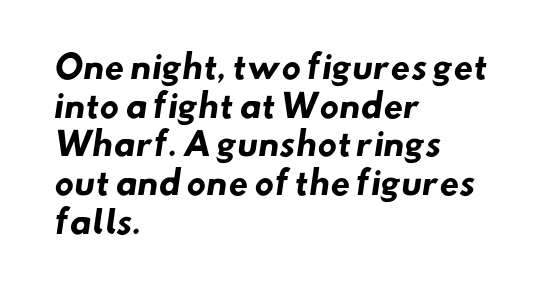
{"serif": "no", "bold": "yes", "weight": "heavy", "width": "normal", "stroke_contrast": "low", "x_height": "small", "monospaced": "no", "underline": "no", "align": "left", "line_spacing_ratio": 1.21, "letter_spacing": "normal", "letter_spacing_em": 0.0, "glyph_px": 32}
